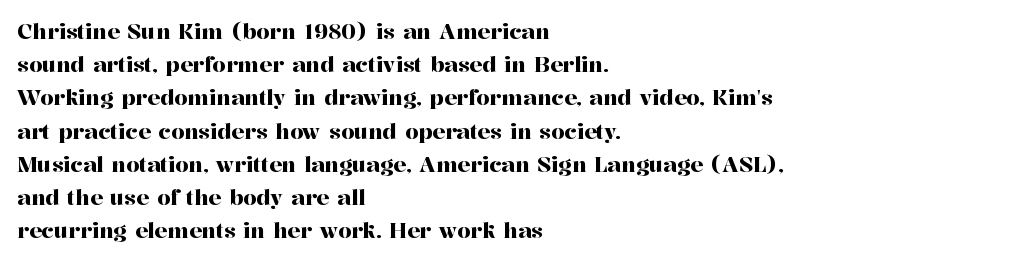
The tracking reads as untouched default to a designer's eye. Anything drawn beneath the words? Only blank space. Leading: standard. The lettering holds an erect, upright posture throughout.
